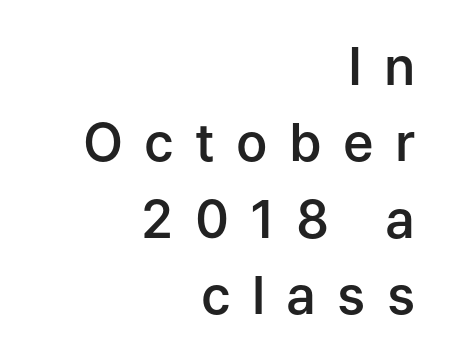
{"serif": "no", "italic": "no", "bold": "semi", "weight": "semibold", "width": "normal", "stroke_contrast": "low", "x_height": "medium", "monospaced": "no", "underline": "no", "align": "right", "line_spacing": "normal", "line_spacing_ratio": 1.47, "letter_spacing": "wide", "letter_spacing_em": 0.41, "glyph_px": 52}
